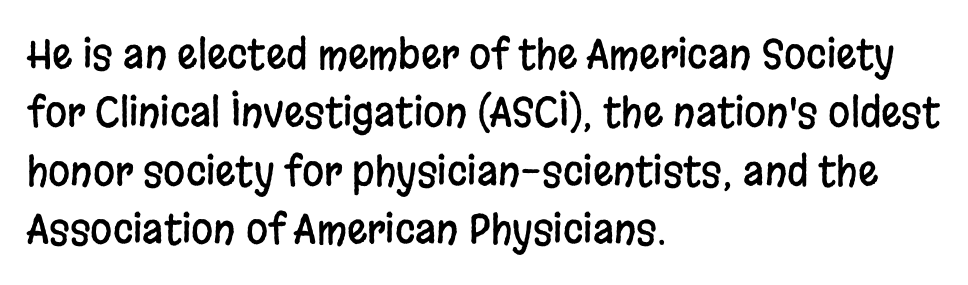
{"serif": "no", "italic": "no", "width": "condensed", "stroke_contrast": "low", "x_height": "large", "monospaced": "no", "underline": "no", "align": "left", "line_spacing": "normal", "line_spacing_ratio": 1.46, "letter_spacing": "normal", "letter_spacing_em": 0.0, "glyph_px": 40}
